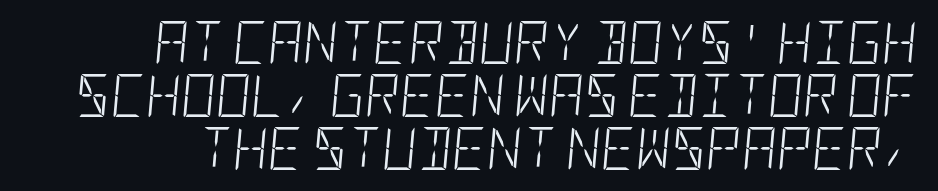
{"italic": "yes", "lean": "right", "slant_degrees": 5, "bold": "no", "weight": "light", "width": "condensed", "stroke_contrast": "low", "x_height": "large", "underline": "no", "line_spacing_ratio": 1.23, "letter_spacing": "normal", "letter_spacing_em": 0.0, "glyph_px": 43}
